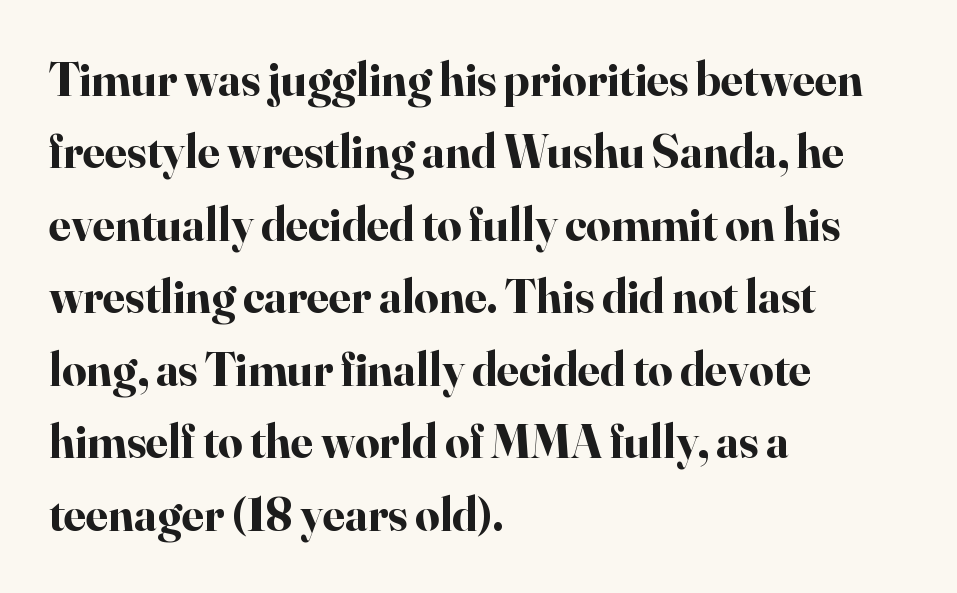
{"serif": "yes", "italic": "no", "bold": "yes", "weight": "bold", "width": "normal", "stroke_contrast": "high", "x_height": "small", "monospaced": "no", "underline": "no", "align": "left", "line_spacing": "normal", "line_spacing_ratio": 1.51, "letter_spacing": "normal", "letter_spacing_em": 0.0, "glyph_px": 48}
